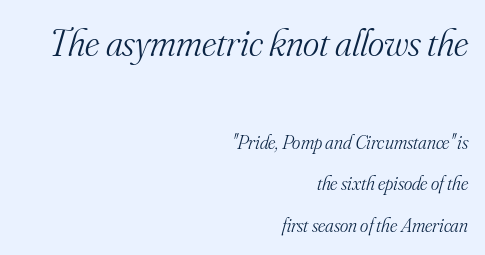
The image shows 39 px light serif type, italic (leaning right); set right-aligned, loose line spacing (2.07x), normal letter spacing, not underlined; the first (top) block is 1.95x larger; medium stroke contrast and a small x-height.
